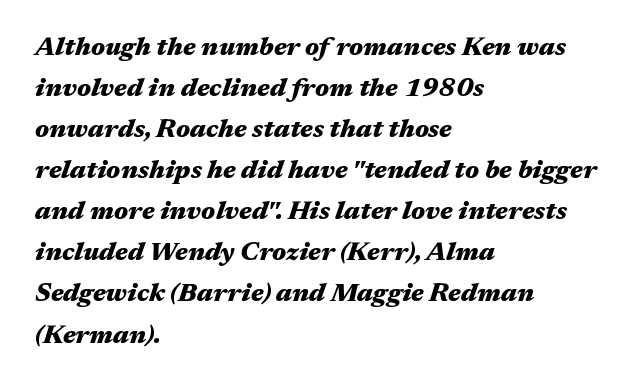
The image shows 26 px bold type, italic (leaning right); set left-aligned, normal line spacing (1.58x), normal letter spacing, not underlined.
